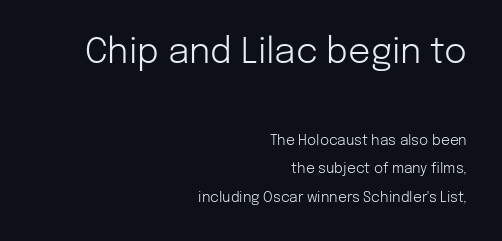
{"serif": "no", "italic": "no", "bold": "no", "weight": "light", "width": "normal", "stroke_contrast": "low", "x_height": "medium", "monospaced": "no", "underline": "no", "align": "right", "line_spacing": "loose", "line_spacing_ratio": 2.01, "letter_spacing": "normal", "letter_spacing_em": 0.0, "larger_block": "first", "size_ratio": 2.5, "glyph_px": 35}
